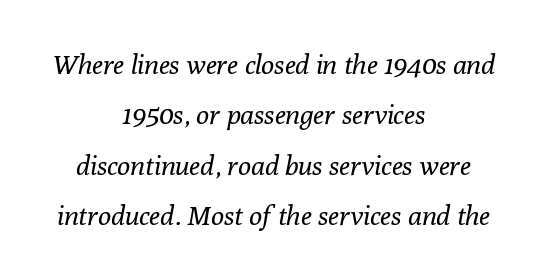
The image shows 27 px text type, italic (leaning right); set centered, line spacing 1.87x, normal letter spacing, not underlined.
